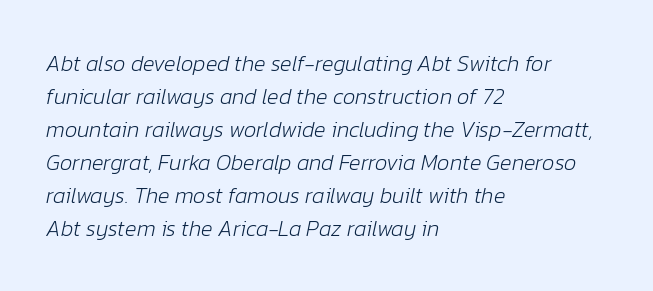
{"italic": "yes", "lean": "right", "slant_degrees": 12, "bold": "no", "underline": "no", "align": "left", "line_spacing": "normal", "line_spacing_ratio": 1.5, "letter_spacing": "normal", "letter_spacing_em": 0.0, "glyph_px": 22}
